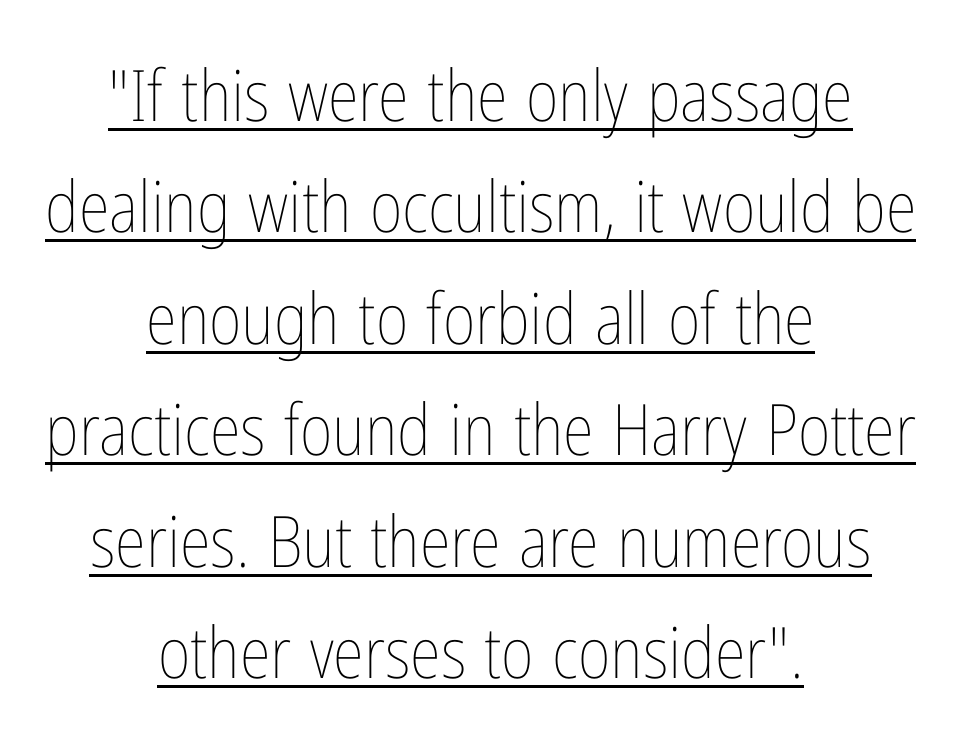
{"italic": "no", "bold": "no", "weight": "thin", "width": "condensed", "stroke_contrast": "low", "x_height": "medium", "monospaced": "no", "underline": "yes", "align": "center", "line_spacing": "normal", "line_spacing_ratio": 1.57, "letter_spacing": "normal", "letter_spacing_em": 0.0, "glyph_px": 71}
